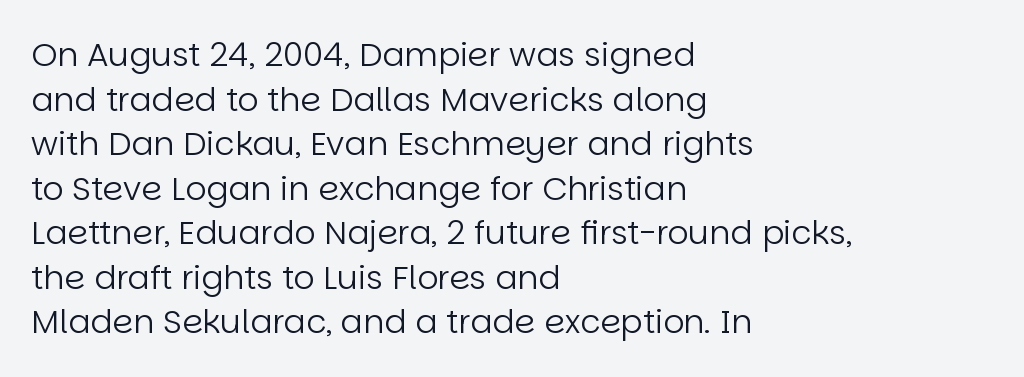
Think of a printed novel: that variable character pitch is what you see here. A light-to-regular cut is what we see here. Horizontal bands of white between lines are of average thickness. The letters carry no serifs — their stems end cleanly without finishing strokes. Line starts are locked; line ends wander.
